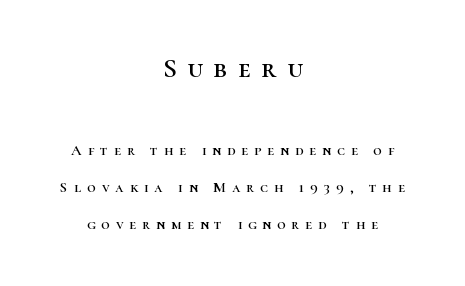
Notice the wide empty band between every row — that's loose leading. If you squint, the top block still reads clearly — it's the larger of the two. The letters are spread apart with noticeably loose tracking. Alignment: centered. Letters rest on an invisible, unmarked baseline. The axis of the letterforms is exactly vertical.
